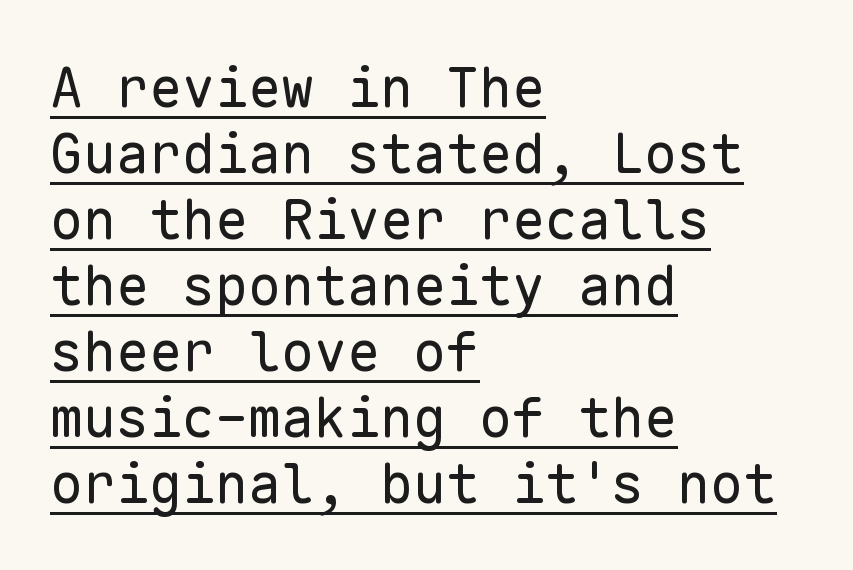
No feet cap the strokes, marking this as sans-serif type. Notice how the passage keeps a crisp vertical edge on the left only. Letter spacing: default. The rendered words wear a rule along their underside. The specimen reads as upright at a glance. On a weight scale, this lands at 450 or below.
